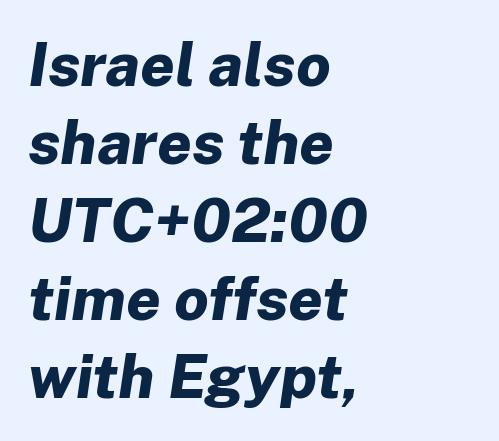
Q: Is the text bold? A: Yes.
Q: Is the text italic (slanted)? A: Yes, it leans right by about 8 degrees.
Q: Is the text underlined? A: No.
Q: How is the paragraph aligned? A: Left-aligned.
Q: Is the spacing between letters normal or unusually wide? A: Normal.
Q: Is the spacing between lines tight, normal or loose? A: Normal.
Q: Width (condensed, normal, or wide)? A: Normal.
Q: Stroke contrast? A: Low.
Q: x-height? A: Medium.
Q: Monospaced? A: No.
